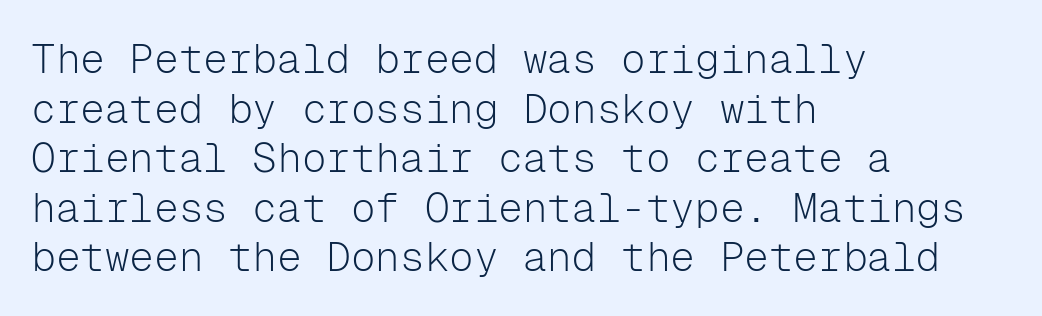
The image shows 41 px light sans-serif type, upright, monospaced; set left-aligned, line spacing 1.21x, normal letter spacing, not underlined; low stroke contrast and a medium x-height.
